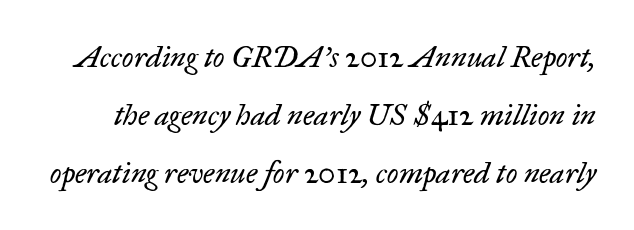
Q: Is the text bold? A: No.
Q: Is the text italic (slanted)? A: Yes, it leans right by about 17 degrees.
Q: Is the typeface a serif or a sans-serif typeface? A: Serif.
Q: Is the text underlined? A: No.
Q: Is the spacing between letters normal or unusually wide? A: Normal.
Q: Is the spacing between lines tight, normal or loose? A: Loose.
Q: Width (condensed, normal, or wide)? A: Normal.
Q: Stroke contrast? A: Low.
Q: x-height? A: Small.
Q: Monospaced? A: No.
